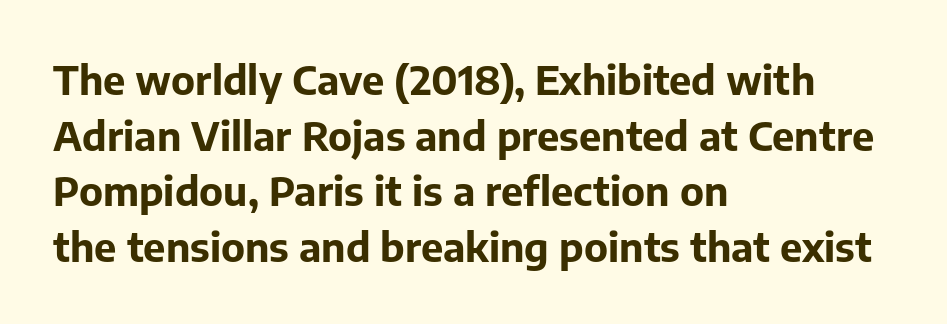
The passage shown is typed in a proportional face where columns would drift. Vertical spacing — default. This sample is left-justified, so line endings fall wherever the words run out. Students, this is bold: see how much ink each stroke carries. A sans-serif font was chosen for this passage.
